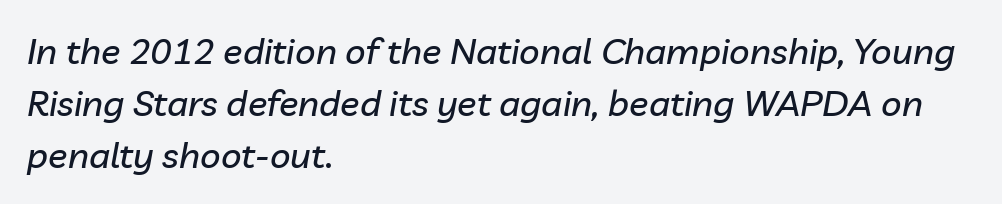
The letters are slanted; this is an italic face. All the whitespace from short lines collects on the right. Spacing between characters is what you'd get straight out of the box. Do the characters align in a grid? No, the font is proportional.
